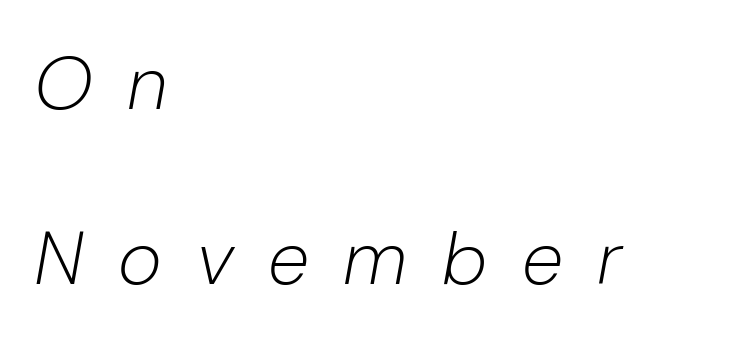
{"italic": "yes", "lean": "right", "slant_degrees": 10, "bold": "no", "weight": "light", "width": "normal", "stroke_contrast": "low", "x_height": "medium", "monospaced": "no", "underline": "no", "align": "left", "line_spacing": "loose", "line_spacing_ratio": 2.34, "letter_spacing": "wide", "letter_spacing_em": 0.46, "glyph_px": 75}
